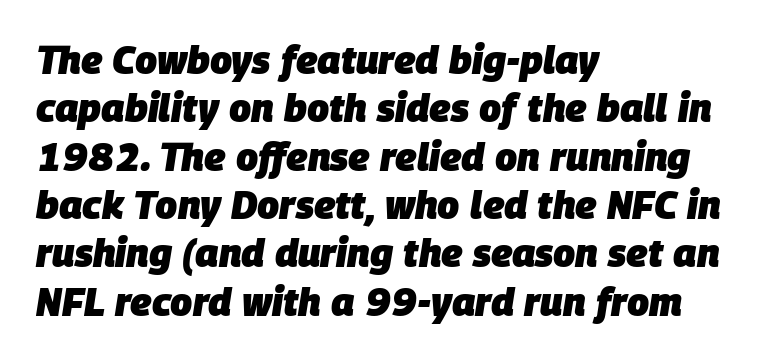
{"italic": "yes", "lean": "right", "slant_degrees": 9, "bold": "yes", "weight": "heavy", "width": "normal", "stroke_contrast": "low", "x_height": "large", "monospaced": "no", "underline": "no", "align": "left", "line_spacing_ratio": 1.24, "letter_spacing": "normal", "letter_spacing_em": 0.0, "glyph_px": 39}
